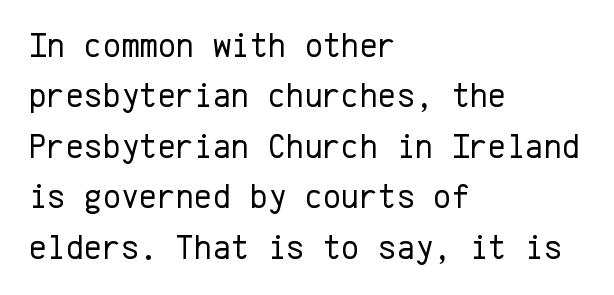
Q: Is the text bold? A: No.
Q: Is the text italic (slanted)? A: No, it is upright.
Q: Is the typeface a serif or a sans-serif typeface? A: Sans-serif.
Q: Is the text underlined? A: No.
Q: How is the paragraph aligned? A: Left-aligned.
Q: Is the spacing between letters normal or unusually wide? A: Normal.
Q: Is the spacing between lines tight, normal or loose? A: Normal.
Q: Width (condensed, normal, or wide)? A: Normal.
Q: Stroke contrast? A: Low.
Q: x-height? A: Medium.
Q: Monospaced? A: Yes.
